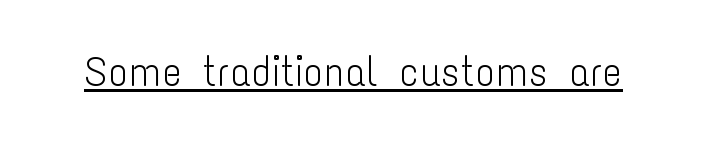
Q: Is the text bold? A: No.
Q: Is the text italic (slanted)? A: No, it is upright.
Q: Is the typeface a serif or a sans-serif typeface? A: Sans-serif.
Q: Is the text underlined? A: Yes.
Q: Is the spacing between letters normal or unusually wide? A: Normal.
Q: Width (condensed, normal, or wide)? A: Condensed.
Q: Stroke contrast? A: Low.
Q: x-height? A: Medium.
Q: Monospaced? A: No.
